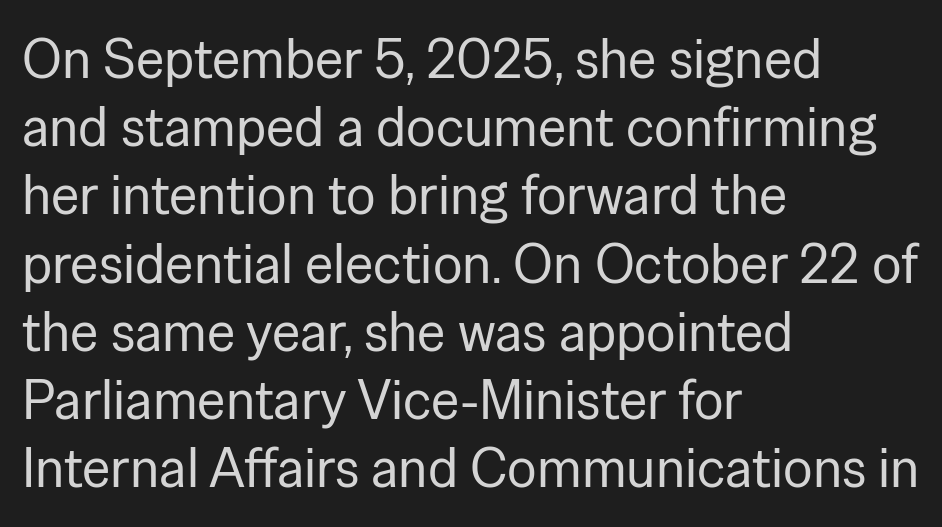
The image shows 55 px regular-weight sans-serif type, upright; set left-aligned, line spacing 1.24x, normal letter spacing, not underlined; low stroke contrast and a medium x-height.
